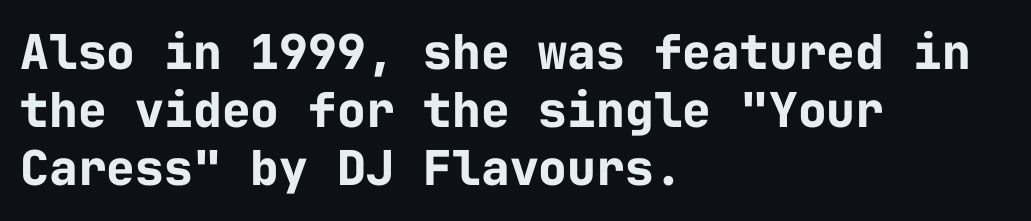
{"serif": "no", "italic": "no", "bold": "yes", "weight": "bold", "width": "normal", "stroke_contrast": "low", "x_height": "medium", "monospaced": "yes", "underline": "no", "align": "left", "line_spacing_ratio": 1.21, "letter_spacing": "normal", "letter_spacing_em": 0.0, "glyph_px": 48}
